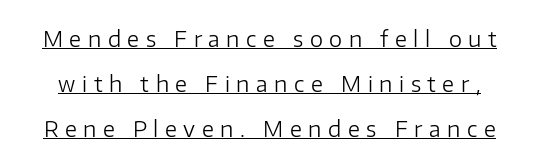
Q: Is the text bold? A: No.
Q: Is the text italic (slanted)? A: No, it is upright.
Q: Is the text underlined? A: Yes.
Q: Is the spacing between letters normal or unusually wide? A: Unusually wide.
Q: Is the spacing between lines tight, normal or loose? A: Loose.
